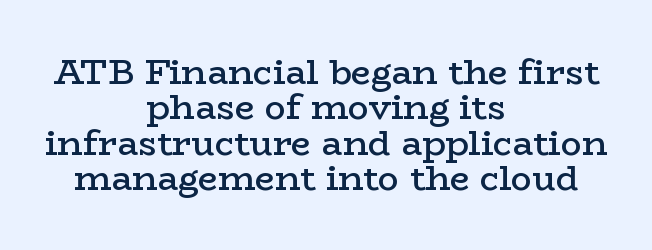
{"serif": "yes", "italic": "no", "bold": "semi", "weight": "semibold", "width": "wide", "stroke_contrast": "low", "x_height": "medium", "monospaced": "no", "underline": "no", "align": "center", "line_spacing": "tight", "line_spacing_ratio": 1.01, "letter_spacing": "normal", "letter_spacing_em": 0.0, "glyph_px": 35}
